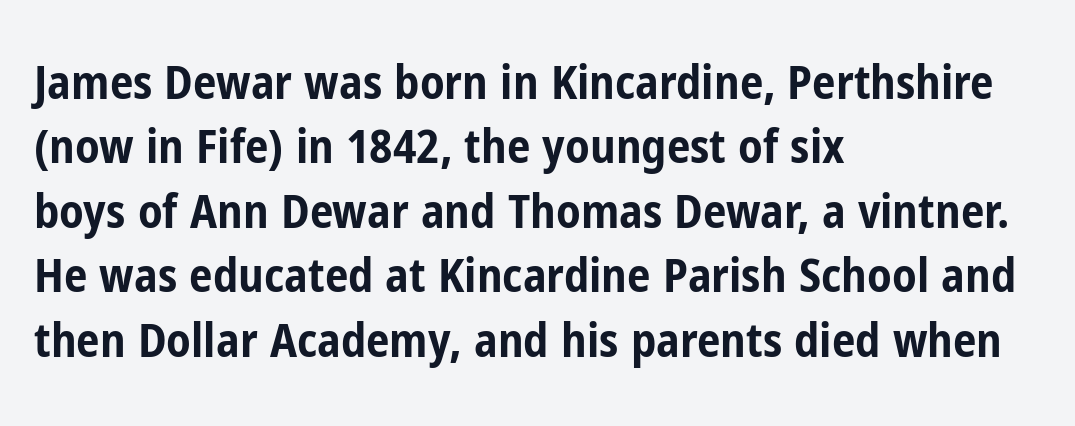
{"serif": "no", "italic": "no", "bold": "yes", "weight": "bold", "width": "condensed", "stroke_contrast": "low", "x_height": "medium", "monospaced": "no", "underline": "no", "align": "left", "line_spacing": "normal", "line_spacing_ratio": 1.37, "letter_spacing": "normal", "letter_spacing_em": 0.0, "glyph_px": 47}
